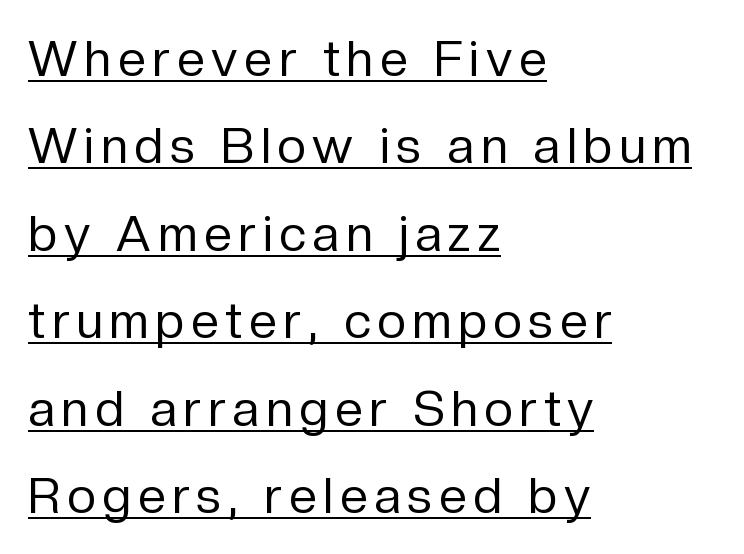
Classification — sans serif. This is the regular roman posture of the typeface. Varying glyph widths throughout — classic text-font behaviour. The rendering uses the underline text-decoration. Short and long lines alike share a common starting point at left. The face looks like a standard text weight, possibly lighter.
